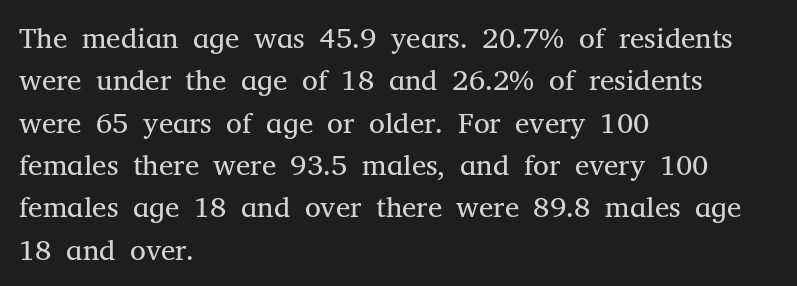
The ragged edge is on the right, which tells us the setting is flush left. The face looks like a standard text weight, possibly lighter. The rendering uses a moderate line-height, typical for paragraphs. Unlike a clean sans, this face finishes its strokes with serifs. Underlining? Definitely not there. A typesetter would call this proportional, since set widths differ per character.
